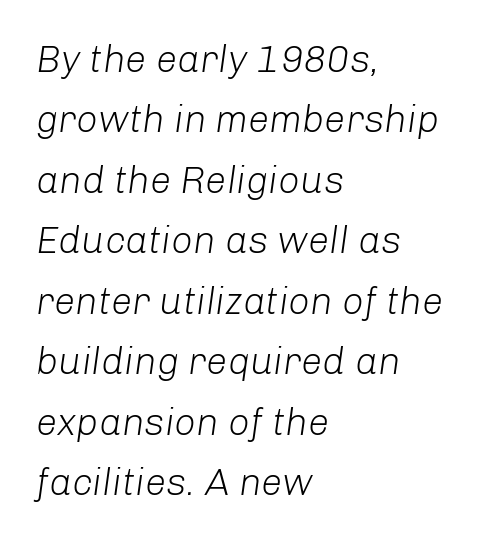
The image shows 38 px light type, italic (leaning right); set left-aligned, normal line spacing (1.59x), normal letter spacing, not underlined; low stroke contrast and a medium x-height.
